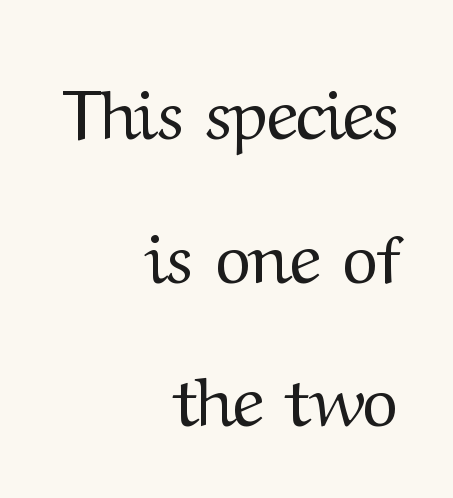
Q: Is the text bold? A: No.
Q: Is the text italic (slanted)? A: No, it is upright.
Q: Is the typeface a serif or a sans-serif typeface? A: Serif.
Q: Is the text underlined? A: No.
Q: How is the paragraph aligned? A: Right-aligned.
Q: Is the spacing between letters normal or unusually wide? A: Normal.
Q: Is the spacing between lines tight, normal or loose? A: Loose.
Q: Width (condensed, normal, or wide)? A: Normal.
Q: Stroke contrast? A: Medium.
Q: x-height? A: Medium.
Q: Monospaced? A: No.
